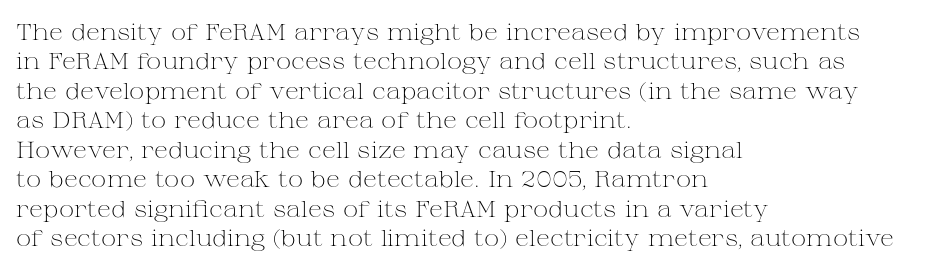
{"italic": "no", "bold": "no", "underline": "no", "align": "left", "line_spacing": "normal", "line_spacing_ratio": 1.28, "letter_spacing": "normal", "letter_spacing_em": 0.0, "glyph_px": 23}
